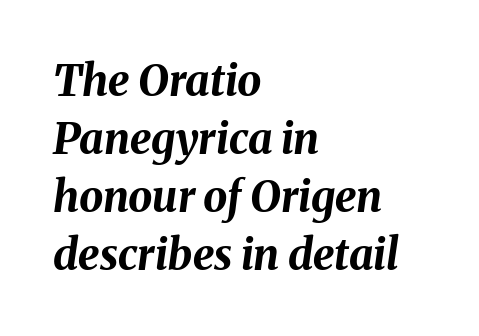
Q: Is the text bold? A: Yes.
Q: Is the text italic (slanted)? A: Yes, it leans right by about 8 degrees.
Q: Is the text underlined? A: No.
Q: How is the paragraph aligned? A: Left-aligned.
Q: Is the spacing between letters normal or unusually wide? A: Normal.
Q: Is the spacing between lines tight, normal or loose? A: Normal.
Q: Width (condensed, normal, or wide)? A: Normal.
Q: Stroke contrast? A: Medium.
Q: x-height? A: Medium.
Q: Monospaced? A: No.
